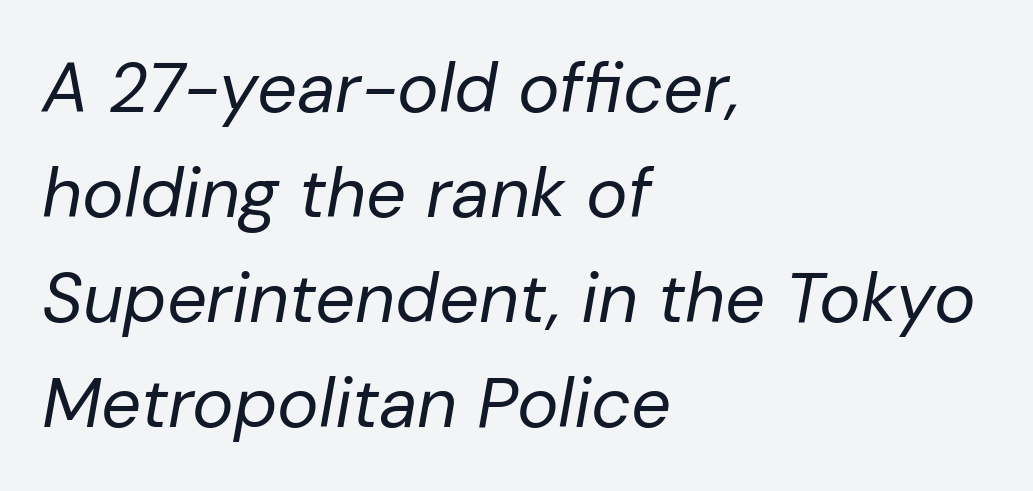
Q: Is the text bold? A: No.
Q: Is the text italic (slanted)? A: Yes, it leans right by about 10 degrees.
Q: Is the text underlined? A: No.
Q: How is the paragraph aligned? A: Left-aligned.
Q: Is the spacing between letters normal or unusually wide? A: Normal.
Q: Is the spacing between lines tight, normal or loose? A: Normal.
Q: Width (condensed, normal, or wide)? A: Normal.
Q: Stroke contrast? A: Low.
Q: x-height? A: Medium.
Q: Monospaced? A: No.
